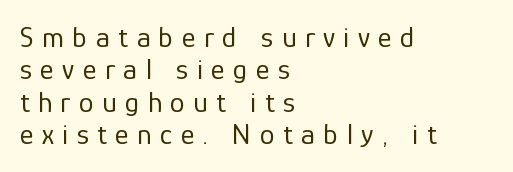
{"serif": "no", "italic": "no", "bold": "no", "weight": "regular", "width": "normal", "stroke_contrast": "low", "x_height": "medium", "monospaced": "no", "underline": "no", "align": "left", "line_spacing": "tight", "line_spacing_ratio": 1.08, "letter_spacing": "wide", "letter_spacing_em": 0.28, "glyph_px": 30}
